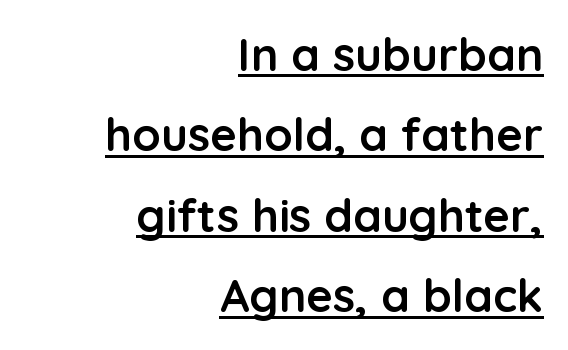
The image shows 46 px semibold sans-serif type, upright; set right-aligned, line spacing 1.75x, normal letter spacing, underlined; low stroke contrast and a medium x-height.
